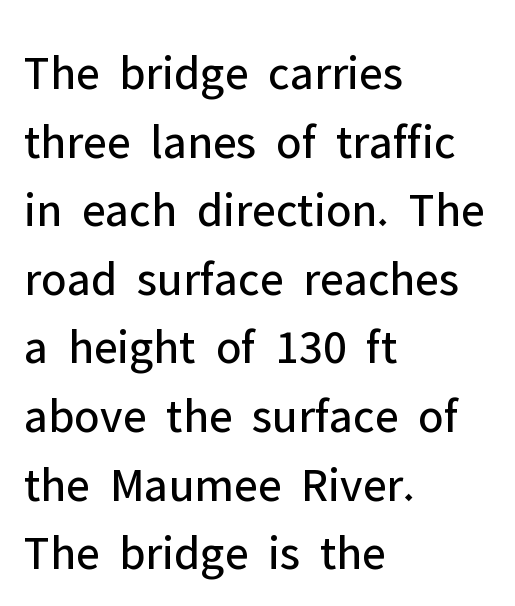
The image shows 49 px regular-weight sans-serif type, upright; set left-aligned, normal line spacing (1.4x), normal letter spacing, not underlined; low stroke contrast and a medium x-height.
